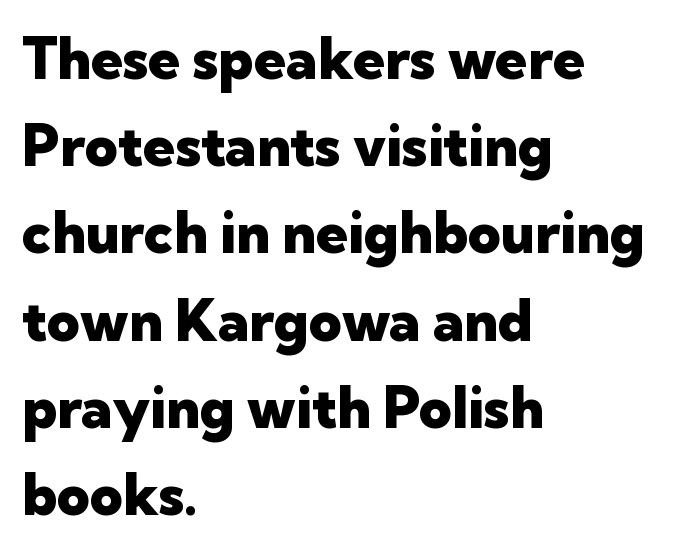
Do the characters align in a grid? No, the font is proportional. Between one letter and the next there's only the usual sliver of space. Pretty heavy lettering here — definitely bold. What kind of face is this? One without serifs — a sans. Anything drawn beneath the words? Only blank space.
